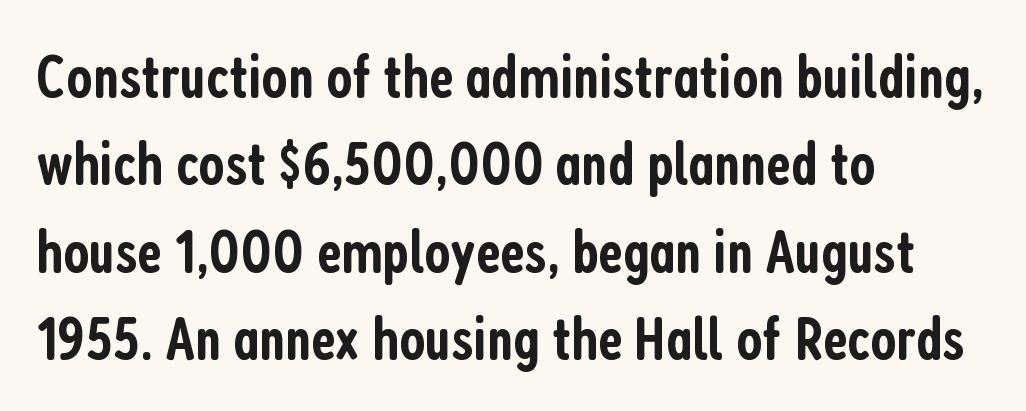
Upright lettering throughout. Descender tails drop into unmarked territory. How are the letters spaced? Ordinarily, with no added tracking. You could not count columns in this text — the font is proportionally spaced. A typesetter would label this face a sans.
